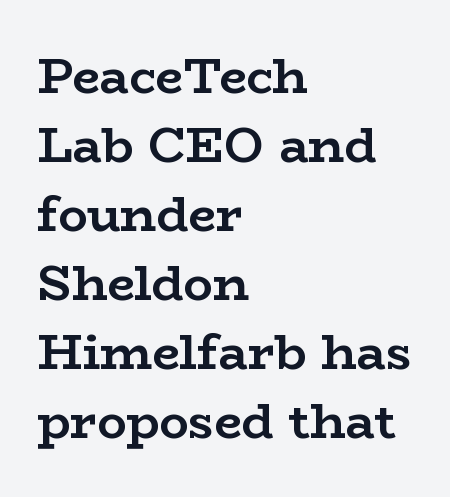
Q: Is the text bold? A: Yes.
Q: Is the text italic (slanted)? A: No, it is upright.
Q: Is the typeface a serif or a sans-serif typeface? A: Serif.
Q: Is the text underlined? A: No.
Q: How is the paragraph aligned? A: Left-aligned.
Q: Is the spacing between letters normal or unusually wide? A: Normal.
Q: Is the spacing between lines tight, normal or loose? A: Normal.
Q: Width (condensed, normal, or wide)? A: Wide.
Q: Stroke contrast? A: Low.
Q: x-height? A: Medium.
Q: Monospaced? A: No.
